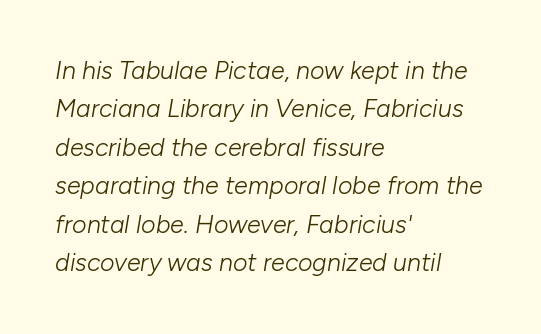
Q: Is the text bold? A: No.
Q: Is the text italic (slanted)? A: Yes, it leans right by about 10 degrees.
Q: Is the text underlined? A: No.
Q: How is the paragraph aligned? A: Left-aligned.
Q: Is the spacing between letters normal or unusually wide? A: Normal.
Q: Is the spacing between lines tight, normal or loose? A: Normal.
